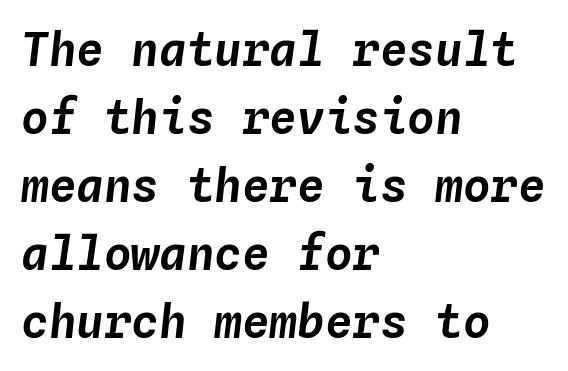
{"italic": "yes", "lean": "right", "slant_degrees": 4, "width": "normal", "stroke_contrast": "low", "x_height": "medium", "monospaced": "yes", "underline": "no", "align": "left", "line_spacing": "normal", "line_spacing_ratio": 1.48, "letter_spacing": "normal", "letter_spacing_em": 0.0, "glyph_px": 46}
